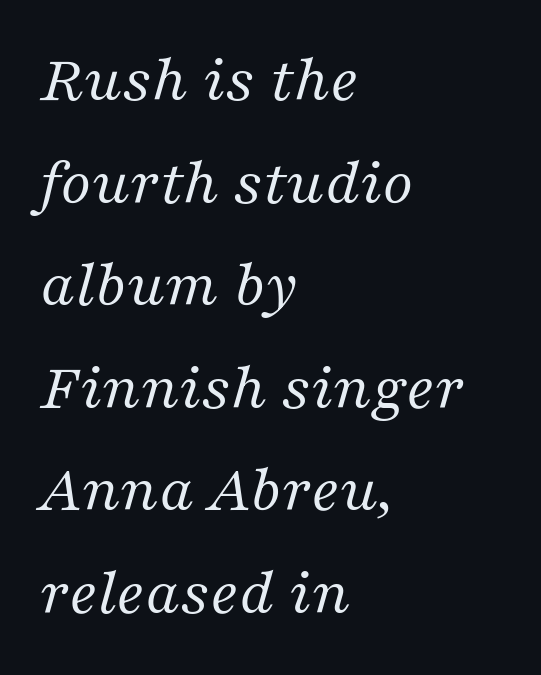
The image shows 67 px regular-weight serif type, italic (leaning right); set left-aligned, normal line spacing (1.53x), normal letter spacing, not underlined; medium stroke contrast and a medium x-height.
